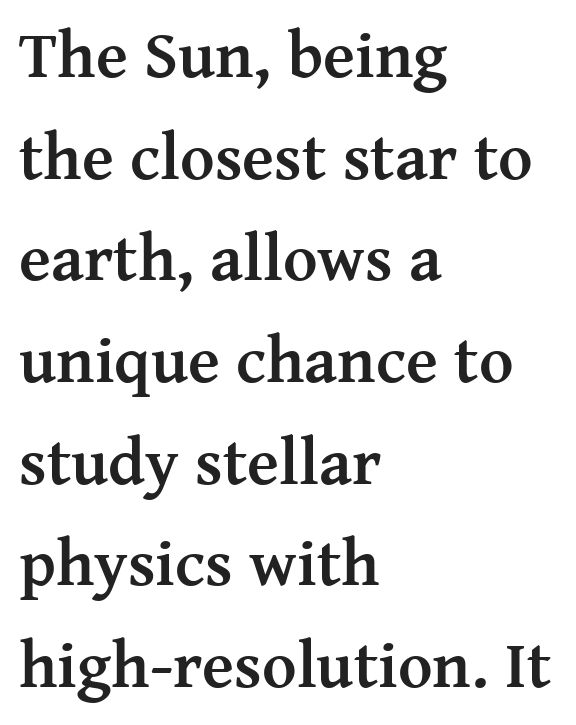
The image shows 66 px semibold serif type, upright; set left-aligned, normal line spacing (1.54x), normal letter spacing, not underlined; medium stroke contrast and a medium x-height.
